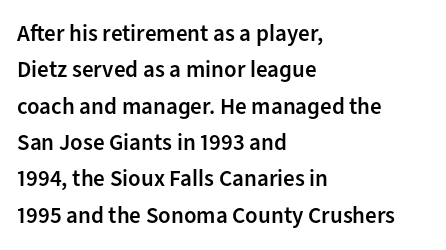
The image shows 23 px text type, upright; set left-aligned, normal line spacing (1.58x), normal letter spacing, not underlined.
